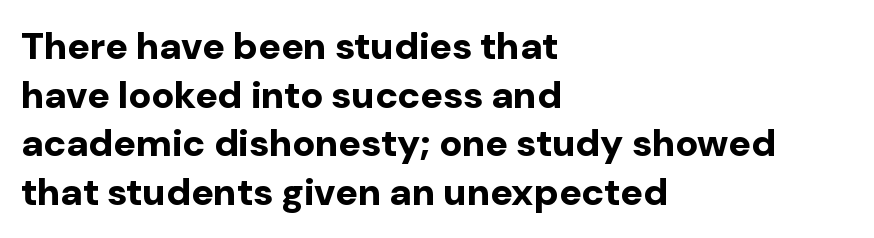
Q: Is the text bold? A: Yes.
Q: Is the text italic (slanted)? A: No, it is upright.
Q: Is the typeface a serif or a sans-serif typeface? A: Sans-serif.
Q: Is the text underlined? A: No.
Q: How is the paragraph aligned? A: Left-aligned.
Q: Is the spacing between letters normal or unusually wide? A: Normal.
Q: Is the spacing between lines tight, normal or loose? A: Normal.
Q: Width (condensed, normal, or wide)? A: Normal.
Q: Stroke contrast? A: Low.
Q: x-height? A: Medium.
Q: Monospaced? A: No.
